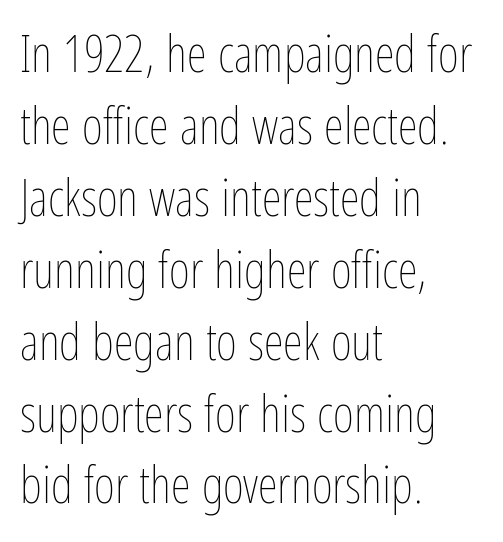
Q: Is the text bold? A: No.
Q: Is the text italic (slanted)? A: No, it is upright.
Q: Is the text underlined? A: No.
Q: How is the paragraph aligned? A: Left-aligned.
Q: Is the spacing between letters normal or unusually wide? A: Normal.
Q: Is the spacing between lines tight, normal or loose? A: Normal.
Q: Width (condensed, normal, or wide)? A: Condensed.
Q: Stroke contrast? A: Low.
Q: x-height? A: Medium.
Q: Monospaced? A: No.
